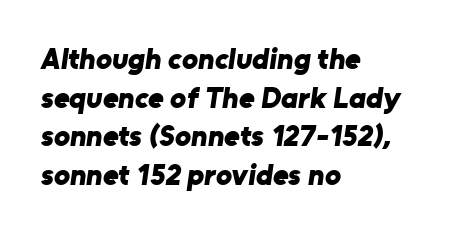
These lines carry a lot of weight — the face is fully bold. Observe the ordinary spacing: letters are neighbours, not strangers. Compared with a centered layout, this one pins lines to the left instead. Each letter keeps its own natural width here, so spacing adapts to shape. Unmarked baselines from the first word to the last. Baseline-to-baseline distance is the conventional proportion of letter height.
